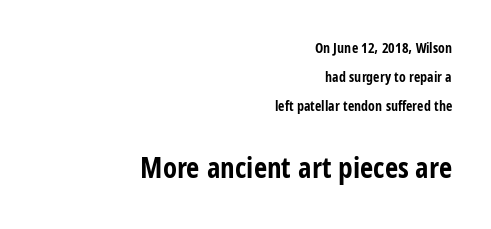
Unlike italic type, these characters show no tilt at all. Each letter keeps its own natural width here, so spacing adapts to shape. Examine the stroke ends and you'll find no serifs. Whoever set this chose breathing room over compactness in the vertical rhythm. The lines are quadded right.
